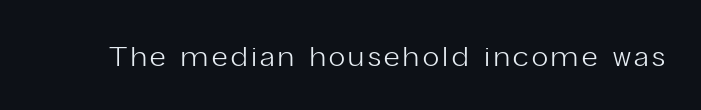
The space directly below the letters is spotless. The letters look calm and open, with moderate or lighter stems. Notice how the stems are strictly vertical — no italics here.
